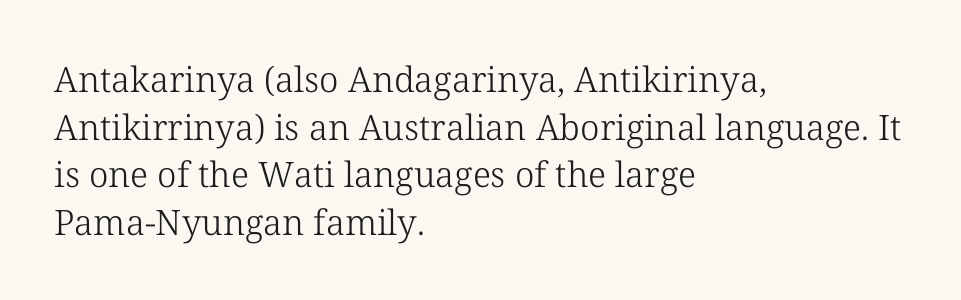
The image shows 35 px light serif type, upright; set left-aligned, normal line spacing (1.36x), normal letter spacing, not underlined; low stroke contrast and a medium x-height.
